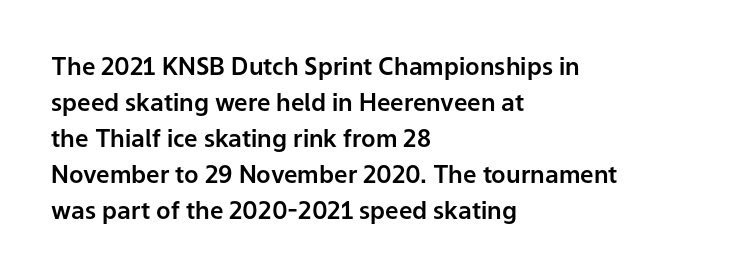
Q: Is the text italic (slanted)? A: No, it is upright.
Q: Is the text underlined? A: No.
Q: How is the paragraph aligned? A: Left-aligned.
Q: Is the spacing between letters normal or unusually wide? A: Normal.
Q: Is the spacing between lines tight, normal or loose? A: Normal.
